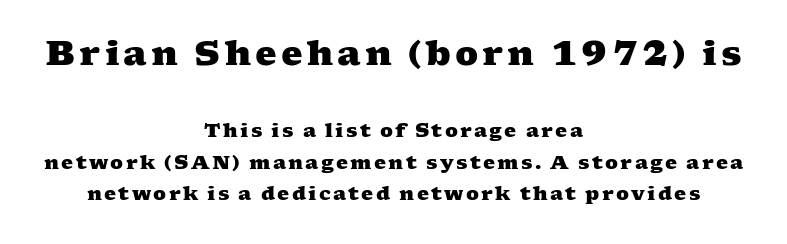
Every letter is thick-stroked: bold, no question. This sample has the flowing, uneven cadence of proportional lettering. One glance says typical: line gaps are just what's usual. Letters rest on an invisible, unmarked baseline.
